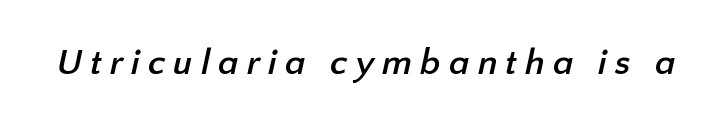
The image shows 36 px semibold sans-serif type; set unusually wide letter spacing (+0.22 em), not underlined; low stroke contrast and a medium x-height.
